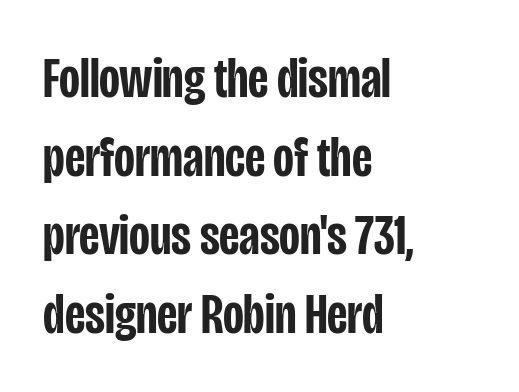
{"serif": "no", "italic": "no", "bold": "semi", "weight": "semibold", "width": "condensed", "stroke_contrast": "low", "x_height": "large", "monospaced": "no", "underline": "no", "align": "left", "line_spacing": "normal", "line_spacing_ratio": 1.38, "letter_spacing": "normal", "letter_spacing_em": 0.0, "glyph_px": 57}
